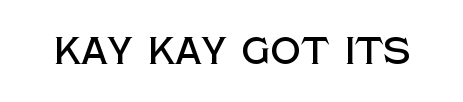
The string is rendered with underlining switched off. In terms of letterform style, serifs are entirely absent. Caption: standard tracking, unaltered. Vertical strokes here are truly vertical. The rendering uses natural spacing where letterforms have individual widths.
